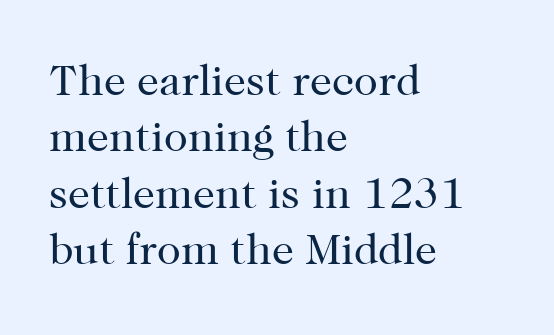
The image shows 44 px regular-weight serif type, upright; set left-aligned, normal line spacing (1.28x), normal letter spacing, not underlined; high stroke contrast and a medium x-height.
